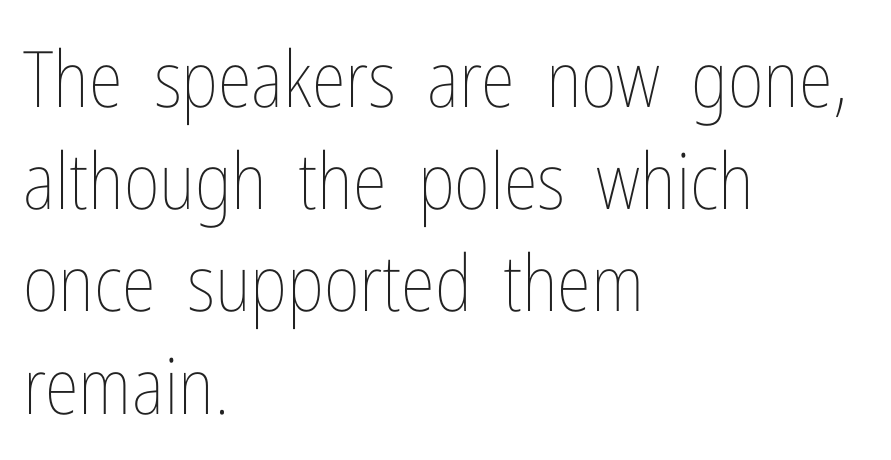
{"italic": "no", "bold": "no", "weight": "thin", "width": "condensed", "stroke_contrast": "low", "x_height": "medium", "monospaced": "no", "underline": "no", "align": "left", "line_spacing": "normal", "line_spacing_ratio": 1.31, "letter_spacing": "normal", "letter_spacing_em": 0.0, "glyph_px": 78}
